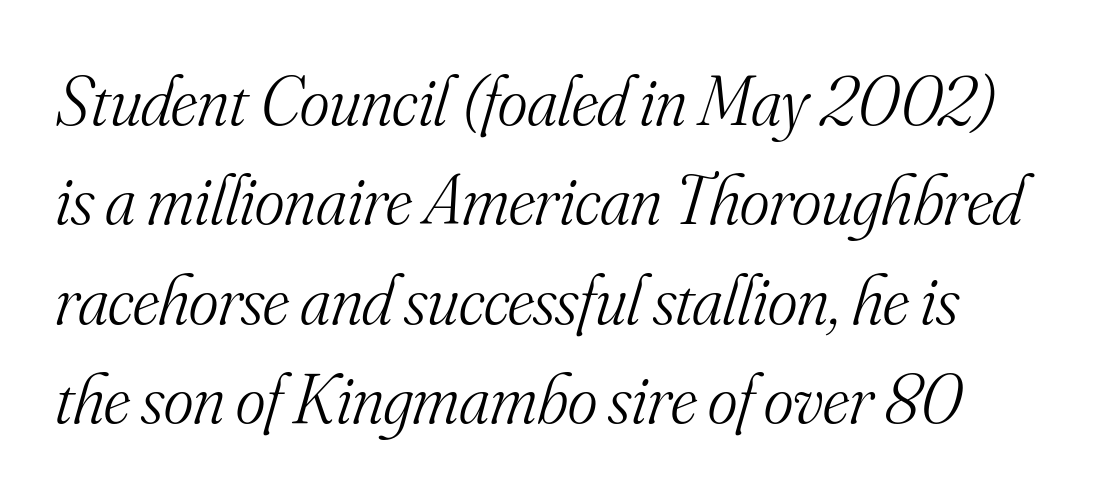
{"serif": "yes", "italic": "yes", "lean": "right", "slant_degrees": 16, "bold": "no", "weight": "light", "width": "normal", "stroke_contrast": "medium", "x_height": "small", "monospaced": "no", "underline": "no", "line_spacing": "normal", "line_spacing_ratio": 1.4, "letter_spacing": "normal", "letter_spacing_em": 0.0, "glyph_px": 71}
